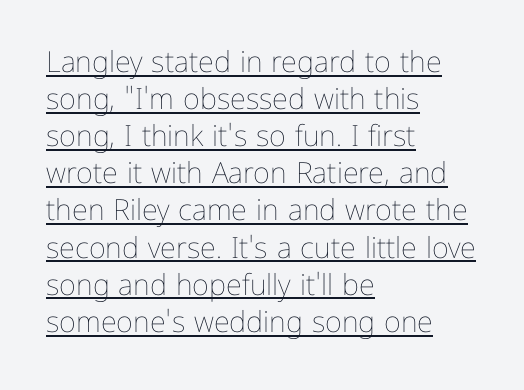
{"italic": "no", "bold": "no", "weight": "thin", "width": "normal", "stroke_contrast": "low", "x_height": "medium", "monospaced": "no", "underline": "yes", "align": "left", "line_spacing": "normal", "line_spacing_ratio": 1.28, "letter_spacing": "normal", "letter_spacing_em": 0.0, "glyph_px": 29}
